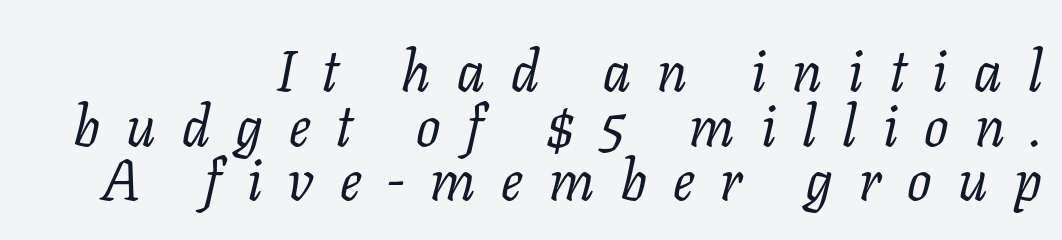
The image shows 57 px regular-weight serif type, italic (leaning right); set right-aligned, tight line spacing (0.96x), unusually wide letter spacing (+0.46 em), not underlined; low stroke contrast and a medium x-height.
